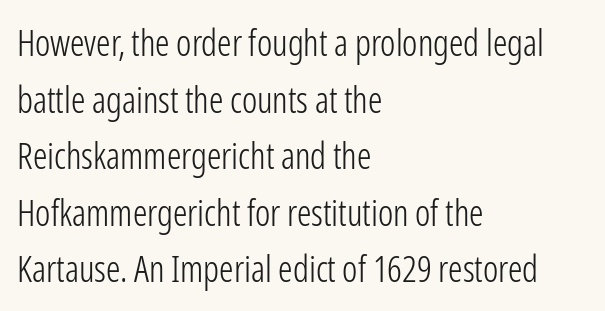
The zone under the glyphs is completely vacant. This sample has the flowing, uneven cadence of proportional lettering. Ordinary non-slanted type is in use. Compared with typical paragraphs, the rows here are spaced about the same.
